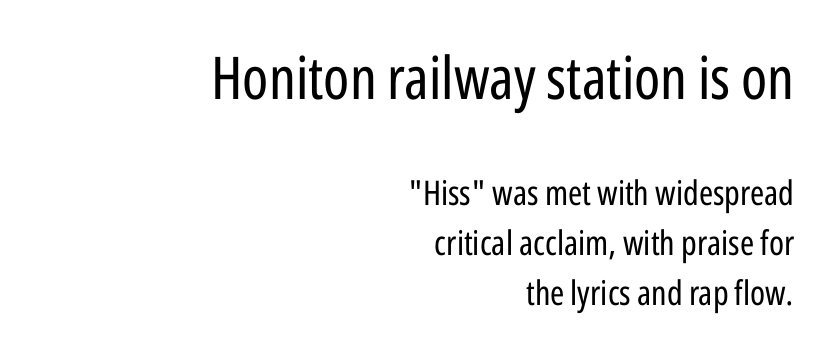
{"serif": "no", "italic": "no", "bold": "no", "weight": "regular", "width": "condensed", "stroke_contrast": "low", "x_height": "medium", "monospaced": "no", "underline": "no", "align": "right", "line_spacing": "normal", "line_spacing_ratio": 1.46, "letter_spacing": "normal", "letter_spacing_em": 0.0, "larger_block": "first", "size_ratio": 1.74, "glyph_px": 59}
